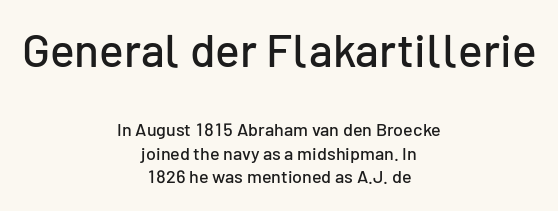
{"serif": "no", "italic": "no", "width": "normal", "stroke_contrast": "low", "x_height": "medium", "monospaced": "no", "underline": "no", "align": "center", "line_spacing": "normal", "line_spacing_ratio": 1.31, "letter_spacing": "normal", "letter_spacing_em": 0.0, "larger_block": "first", "size_ratio": 2.56, "glyph_px": 46}
